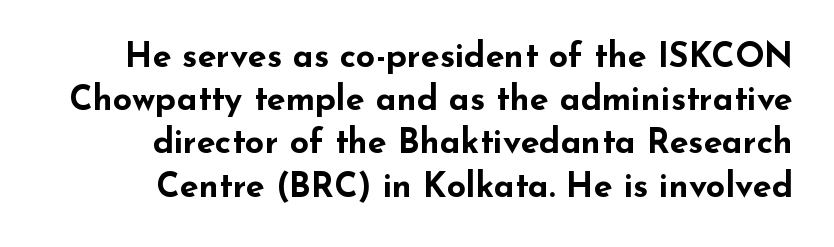
The image shows 34 px bold, wide sans-serif type, upright; set normal line spacing (1.27x), normal letter spacing, not underlined; low stroke contrast and a small x-height.
